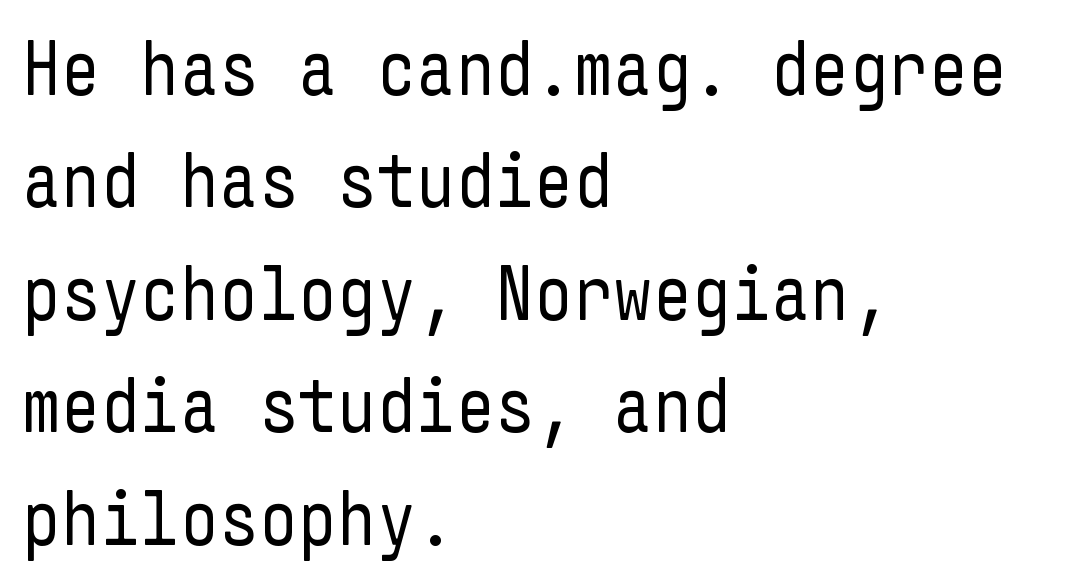
Is there much room between lines? A standard amount, neither cramped nor airy. In CSS terms this would be text-align: left. The cut favours lightness, reaching ordinary text weight at its darkest. Italic? Not at all — the glyphs are vertical. Students, note that the glyphs here touch the page at normal intervals. Underlining? Definitely not there.
